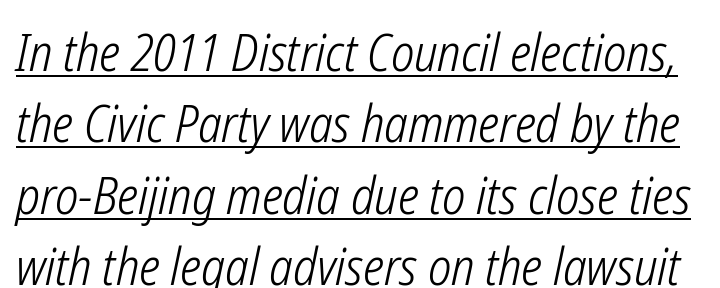
Weight: not bold — regular or lighter. Each line of the rendering has a horizontal stroke beneath the glyphs. Students, note that the glyphs here touch the page at normal intervals. The letters advance in unequal steps, a hallmark of proportional type. Posture: slanted. The lines sit at an ordinary, default distance from one another.
